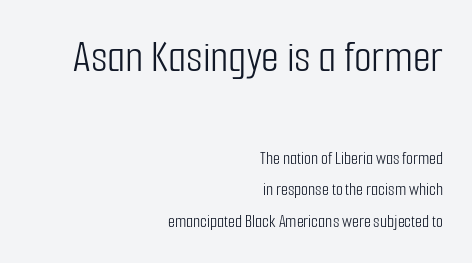
The image shows 46 px light, condensed sans-serif type, upright; set right-aligned, line spacing 1.76x, normal letter spacing, not underlined; the first (top) block is 2.56x larger; low stroke contrast and a medium x-height.
